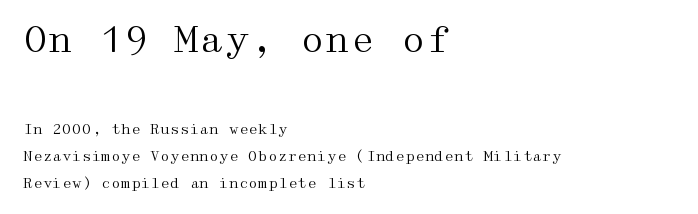
Q: Is the text bold? A: No.
Q: Is the text italic (slanted)? A: No, it is upright.
Q: Is the typeface a serif or a sans-serif typeface? A: Serif.
Q: Is the text underlined? A: No.
Q: How is the paragraph aligned? A: Left-aligned.
Q: Is the spacing between letters normal or unusually wide? A: Normal.
Q: Is the spacing between lines tight, normal or loose? A: Loose.
Q: Which block of text is set in a larger size, the first (top) or the second (bottom)? A: The first (top) one.
Q: Width (condensed, normal, or wide)? A: Wide.
Q: Stroke contrast? A: Medium.
Q: x-height? A: Medium.
